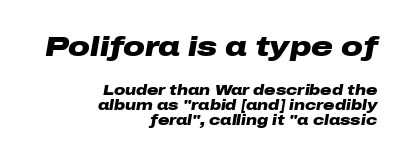
{"italic": "yes", "lean": "right", "slant_degrees": 10, "bold": "yes", "underline": "no", "align": "right", "line_spacing": "tight", "line_spacing_ratio": 1.06, "letter_spacing": "normal", "letter_spacing_em": 0.0, "larger_block": "first", "size_ratio": 1.93, "glyph_px": 27}
